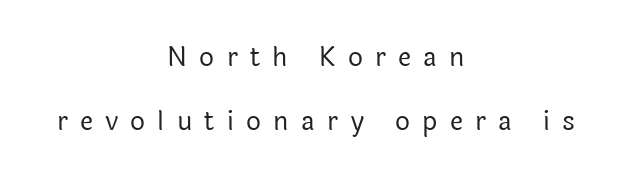
The letterforms stand isolated, each surrounded by extra space. Stems here are at most as thick as an everyday book face. The space directly below the letters is spotless. The lines are spread far apart with generous leading. The typography opts for an upright posture over an oblique one.
